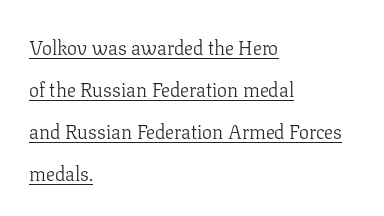
Q: Is the text bold? A: No.
Q: Is the text italic (slanted)? A: No, it is upright.
Q: Is the text underlined? A: Yes.
Q: How is the paragraph aligned? A: Left-aligned.
Q: Is the spacing between letters normal or unusually wide? A: Normal.
Q: Is the spacing between lines tight, normal or loose? A: Loose.
